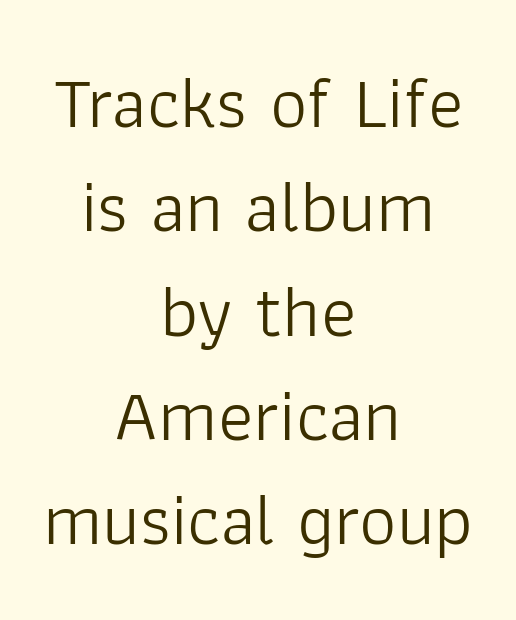
The image shows 74 px light sans-serif type, upright; set centered, normal line spacing (1.41x), normal letter spacing, not underlined; low stroke contrast and a medium x-height.
